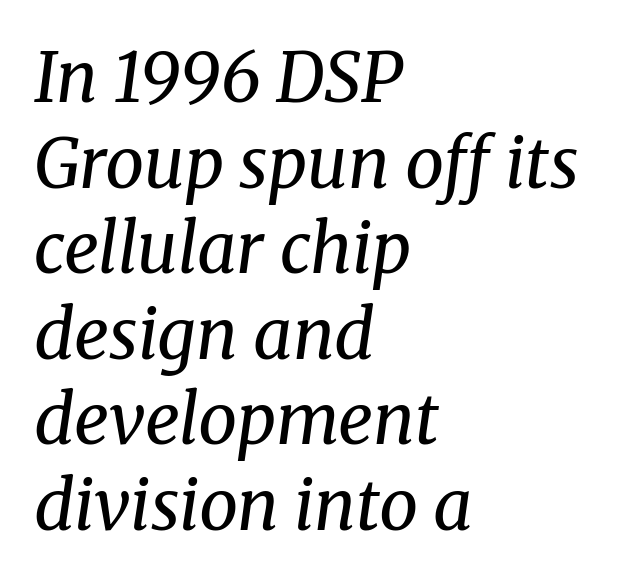
This sample uses a serif face. Counters stay open thanks to moderate or lighter strokes. Alignment: flush left. Think of a printed novel: that variable character pitch is what you see here. A typesetter would call this zero additional tracking. If you drew a line through each stem, it would be angled.
